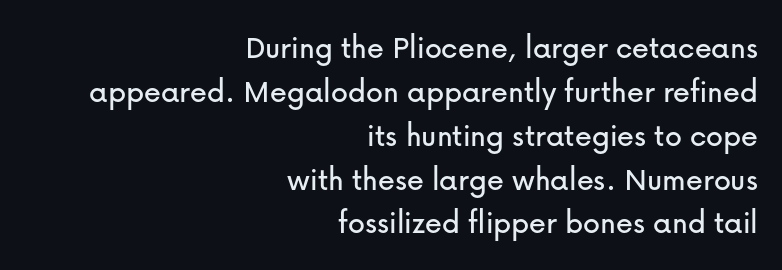
The image shows 34 px sans-serif type, upright; set right-aligned, normal line spacing (1.29x), normal letter spacing, not underlined; low stroke contrast and a medium x-height.
